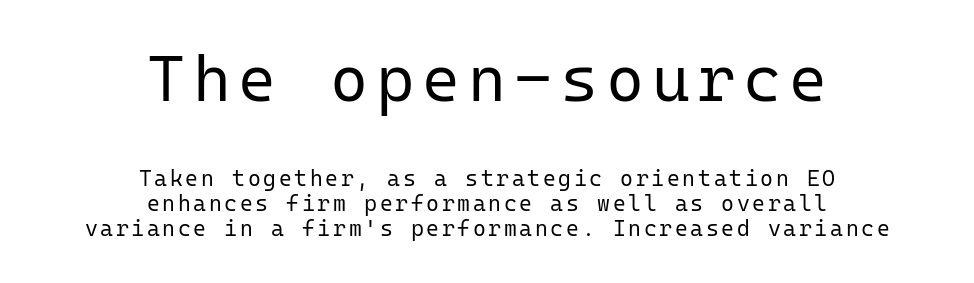
The rendering shrinks the type as you move from the upper chunk to the lower. Type style note: lacks serifs. Italic: no, the glyphs are upright roman. One-word summary of the alignment: center.
